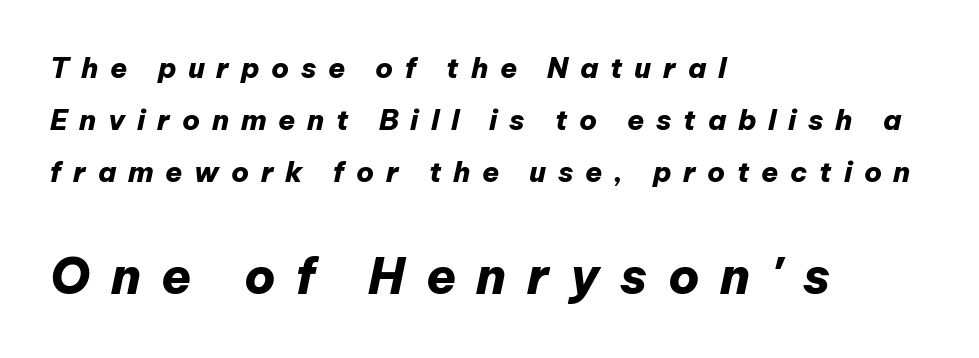
Q: Is the text bold? A: Yes.
Q: Is the text italic (slanted)? A: Yes, it leans right by about 12 degrees.
Q: Is the text underlined? A: No.
Q: How is the paragraph aligned? A: Left-aligned.
Q: Is the spacing between letters normal or unusually wide? A: Unusually wide.
Q: Which block of text is set in a larger size, the first (top) or the second (bottom)? A: The second (bottom) one.
Q: Width (condensed, normal, or wide)? A: Normal.
Q: Stroke contrast? A: Low.
Q: x-height? A: Medium.
Q: Monospaced? A: No.
